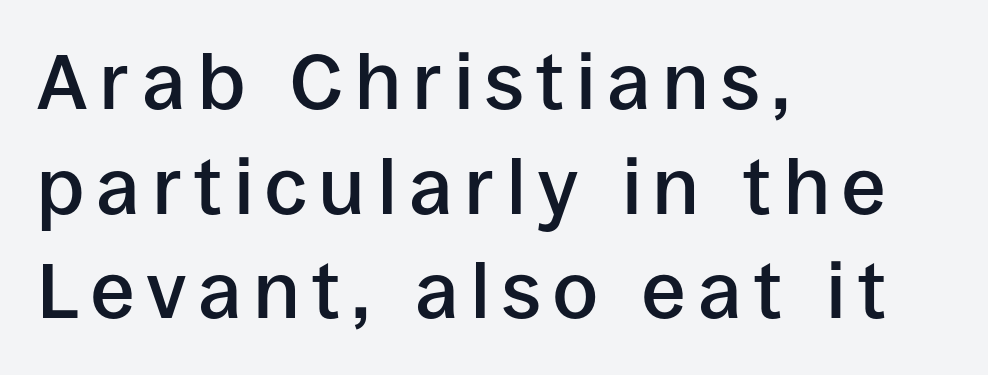
Do the letters lean? They stand straight. The characters display no serif detailing; their extremities are plain. Strokes here are thickened, but only to semibold level. A bare baseline throughout the passage. Varying glyph widths throughout — classic text-font behaviour. Alignment: flush left.
